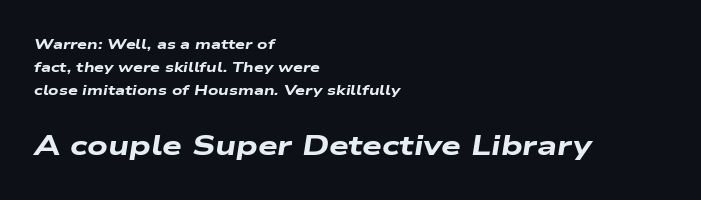
Rows of type keep a routine distance in the vertical direction. The rendering uses a bold face; every stroke is thick and dark. Line starts are locked; line ends wander. Observe the ordinary spacing: letters are neighbours, not strangers.
